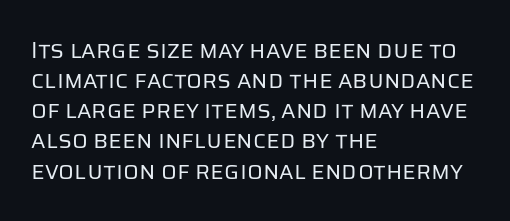
Teacher's note: observe the even left margin — that is flush-left alignment. Does extra space separate the letters? No, they use regular spacing. In terms of posture, this sample is upright. The glyphs are unaccompanied by any horizontal stroke below them. The lines sit at an ordinary, default distance from one another.
